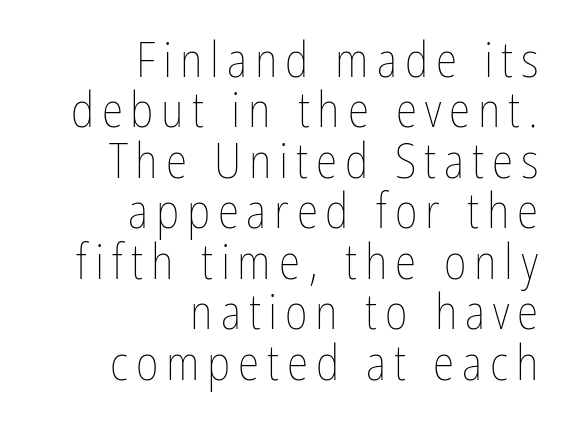
{"italic": "no", "bold": "no", "weight": "thin", "width": "condensed", "stroke_contrast": "low", "x_height": "medium", "monospaced": "no", "underline": "no", "align": "right", "line_spacing": "tight", "line_spacing_ratio": 1.03, "glyph_px": 49}
